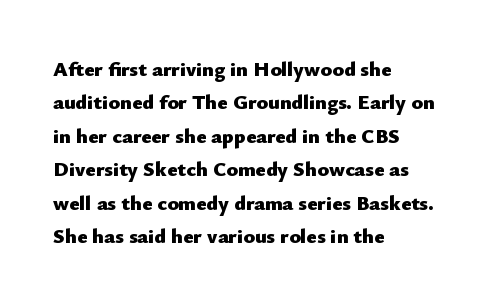
Q: Is the text bold? A: Yes.
Q: Is the text italic (slanted)? A: No, it is upright.
Q: Is the text underlined? A: No.
Q: How is the paragraph aligned? A: Left-aligned.
Q: Is the spacing between letters normal or unusually wide? A: Normal.
Q: Is the spacing between lines tight, normal or loose? A: Normal.
